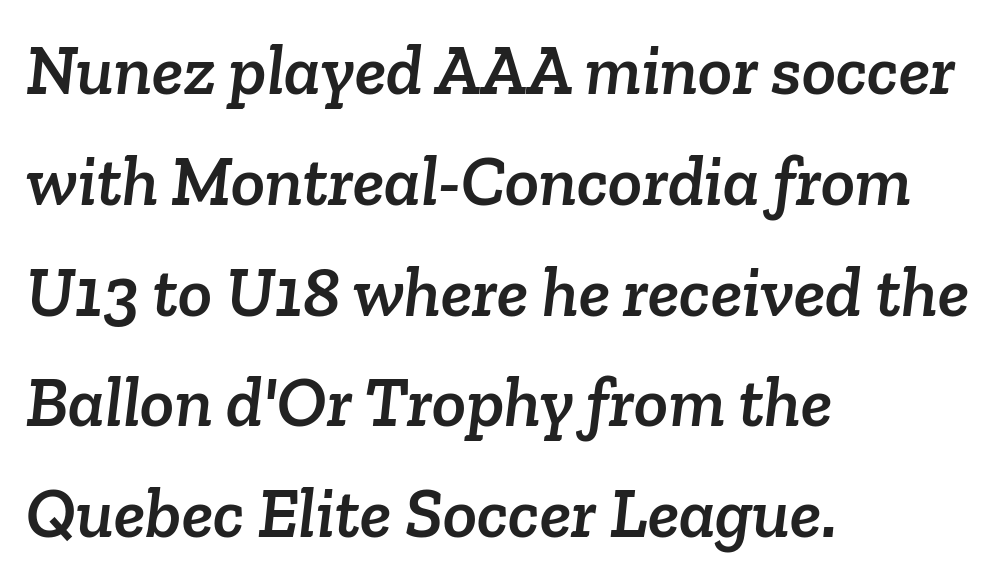
The image shows 71 px serif type; set left-aligned, normal line spacing (1.56x), normal letter spacing, not underlined; low stroke contrast and a medium x-height.
